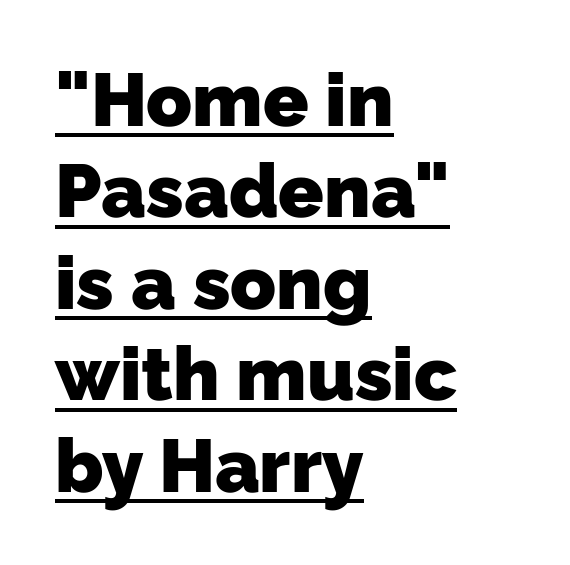
The image shows 75 px heavy sans-serif type; set left-aligned, line spacing 1.22x, normal letter spacing, underlined; low stroke contrast and a medium x-height.
